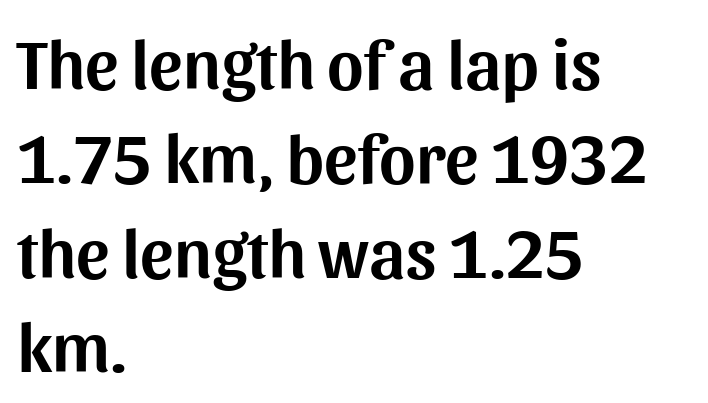
{"serif": "no", "italic": "no", "width": "normal", "stroke_contrast": "medium", "x_height": "medium", "monospaced": "no", "underline": "no", "align": "left", "line_spacing": "normal", "line_spacing_ratio": 1.35, "letter_spacing": "normal", "letter_spacing_em": 0.0, "glyph_px": 70}
